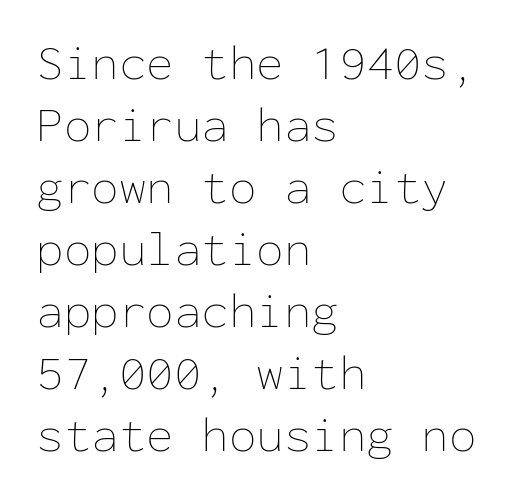
Q: Is the text bold? A: No.
Q: Is the text italic (slanted)? A: No, it is upright.
Q: Is the text underlined? A: No.
Q: How is the paragraph aligned? A: Left-aligned.
Q: Is the spacing between letters normal or unusually wide? A: Normal.
Q: Width (condensed, normal, or wide)? A: Normal.
Q: Stroke contrast? A: Low.
Q: x-height? A: Medium.
Q: Monospaced? A: Yes.
